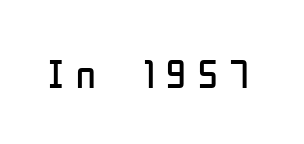
{"serif": "no", "italic": "no", "bold": "no", "weight": "regular", "width": "condensed", "stroke_contrast": "low", "x_height": "medium", "monospaced": "no", "underline": "no", "letter_spacing": "wide", "letter_spacing_em": 0.3, "glyph_px": 40}
